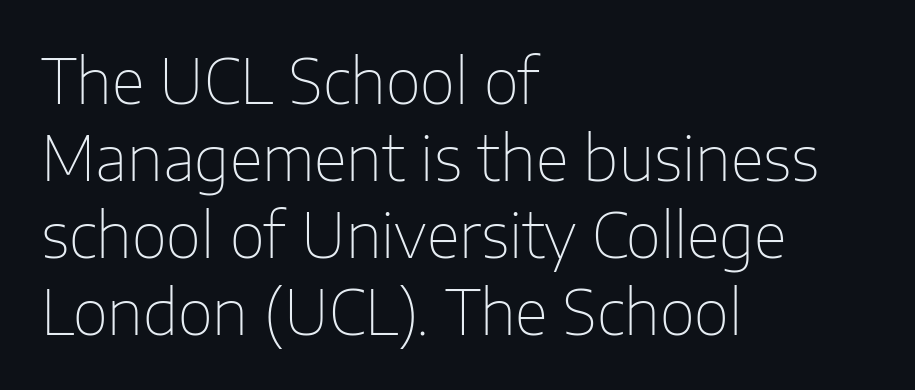
The image shows 61 px thin sans-serif type, upright; set left-aligned, normal line spacing (1.26x), normal letter spacing, not underlined; low stroke contrast and a medium x-height.
